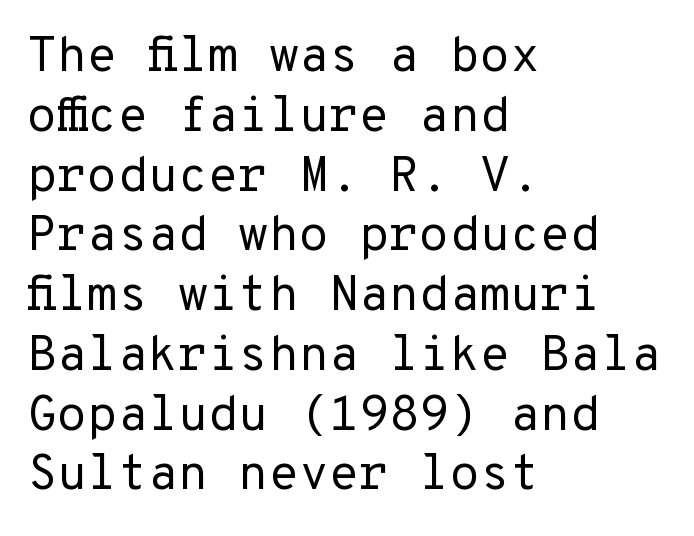
The image shows 49 px regular-weight sans-serif type, upright; set left-aligned, line spacing 1.22x, normal letter spacing, not underlined; low stroke contrast and a medium x-height.
